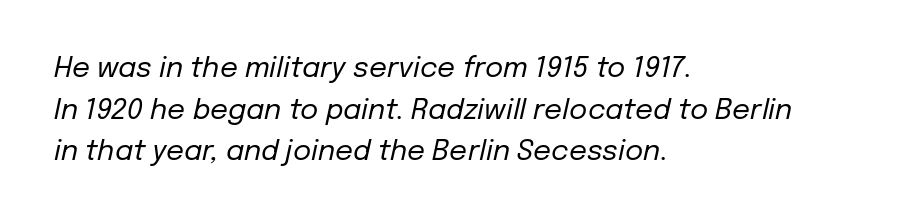
Anything drawn beneath the words? Only blank space. Is the block centered? No — it sits flush against the left margin. You can tell it's italic because the verticals aren't actually vertical. Compared with typical body copy, the letter spacing here is the same. Summary of vertical rhythm: regular, with standard interline spacing.
